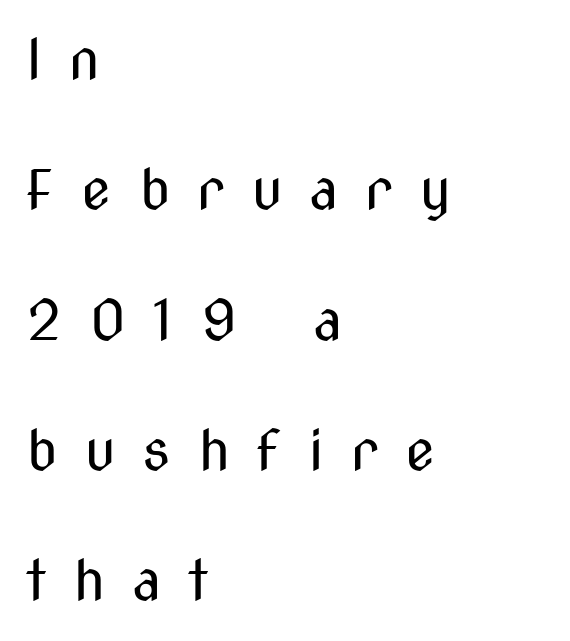
{"serif": "no", "italic": "no", "bold": "no", "weight": "regular", "width": "condensed", "stroke_contrast": "medium", "x_height": "medium", "monospaced": "no", "underline": "no", "align": "left", "line_spacing": "loose", "line_spacing_ratio": 2.37, "letter_spacing": "wide", "letter_spacing_em": 0.49, "glyph_px": 55}
